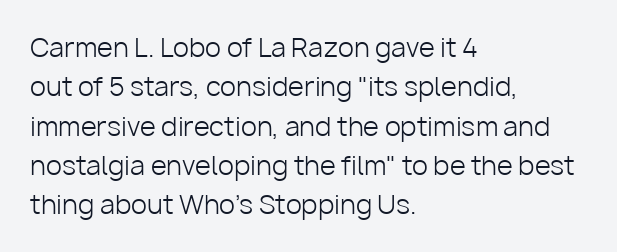
A typesetter would mark this as roman, not italic. Does the leading feel generous? No, just average. The typesetter chose a ragged-right arrangement here. The gaps between neighbouring characters are ordinary and unremarkable. Is this a heavy cut? Hardly; it is regular or lighter. The space directly below the letters is spotless.
